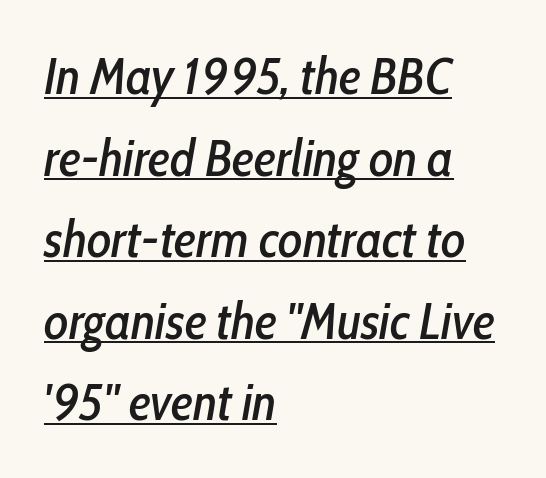
The text block is weighted toward the left margin, trailing off unevenly rightward. The passage shown is typed in a proportional face where columns would drift. This is oblique type, the kind used for emphasis or titles. Standard letterfit; no display-style spreading of the glyphs.
